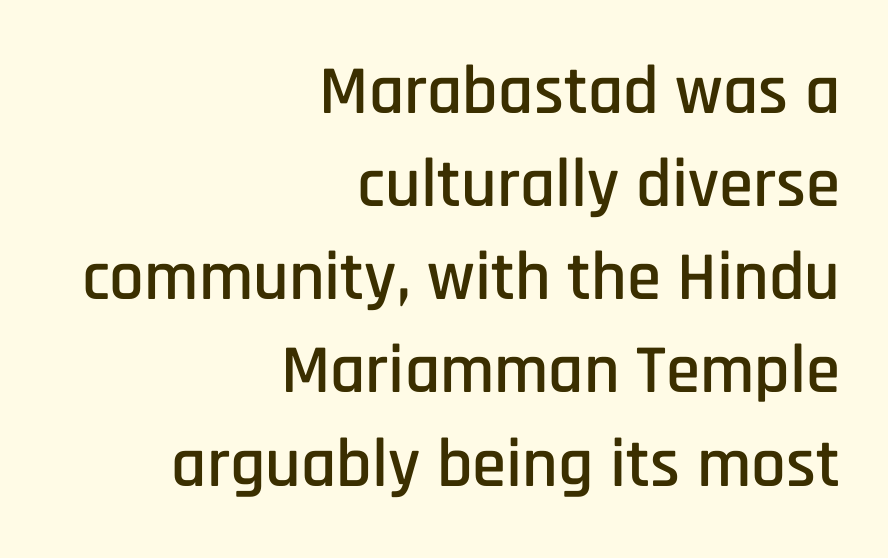
{"serif": "no", "italic": "no", "width": "condensed", "stroke_contrast": "low", "x_height": "large", "monospaced": "no", "underline": "no", "align": "right", "line_spacing": "normal", "line_spacing_ratio": 1.35, "letter_spacing": "normal", "letter_spacing_em": 0.0, "glyph_px": 69}
